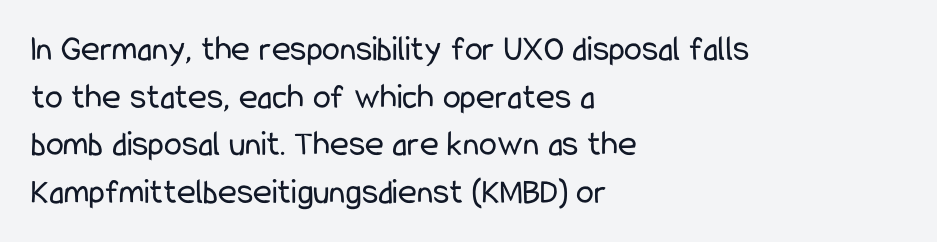
The image shows 36 px regular-weight, condensed sans-serif type, upright; set left-aligned, normal line spacing (1.32x), normal letter spacing, not underlined; low stroke contrast and a medium x-height.
